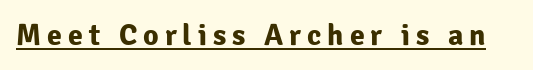
{"serif": "no", "italic": "no", "bold": "yes", "weight": "bold", "width": "normal", "stroke_contrast": "low", "x_height": "medium", "monospaced": "no", "underline": "yes", "letter_spacing": "wide", "letter_spacing_em": 0.2, "glyph_px": 30}
